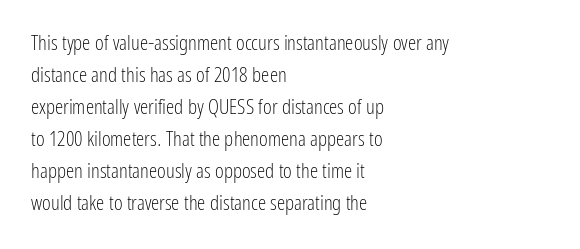
The image shows 21 px text type, upright; set left-aligned, normal line spacing (1.52x), normal letter spacing, not underlined.
